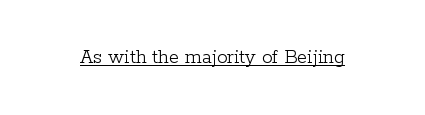
Q: Is the text bold? A: No.
Q: Is the text italic (slanted)? A: No, it is upright.
Q: Is the text underlined? A: Yes.
Q: Is the spacing between letters normal or unusually wide? A: Normal.
